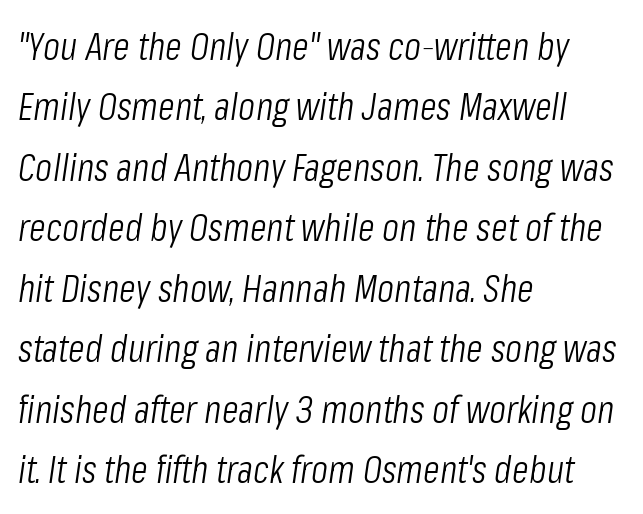
{"italic": "yes", "lean": "right", "slant_degrees": 8, "bold": "no", "weight": "light", "width": "condensed", "stroke_contrast": "low", "x_height": "medium", "monospaced": "no", "underline": "no", "align": "left", "line_spacing": "normal", "line_spacing_ratio": 1.55, "letter_spacing": "normal", "letter_spacing_em": 0.0, "glyph_px": 39}
